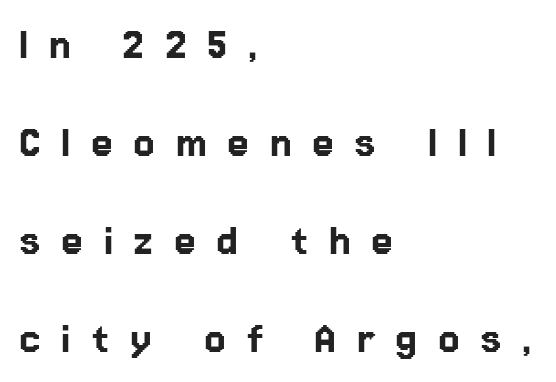
Q: Is the text italic (slanted)? A: No, it is upright.
Q: Is the typeface a serif or a sans-serif typeface? A: Sans-serif.
Q: Is the text underlined? A: No.
Q: How is the paragraph aligned? A: Left-aligned.
Q: Is the spacing between letters normal or unusually wide? A: Unusually wide.
Q: Is the spacing between lines tight, normal or loose? A: Loose.
Q: Width (condensed, normal, or wide)? A: Normal.
Q: Stroke contrast? A: Low.
Q: x-height? A: Medium.
Q: Monospaced? A: No.
